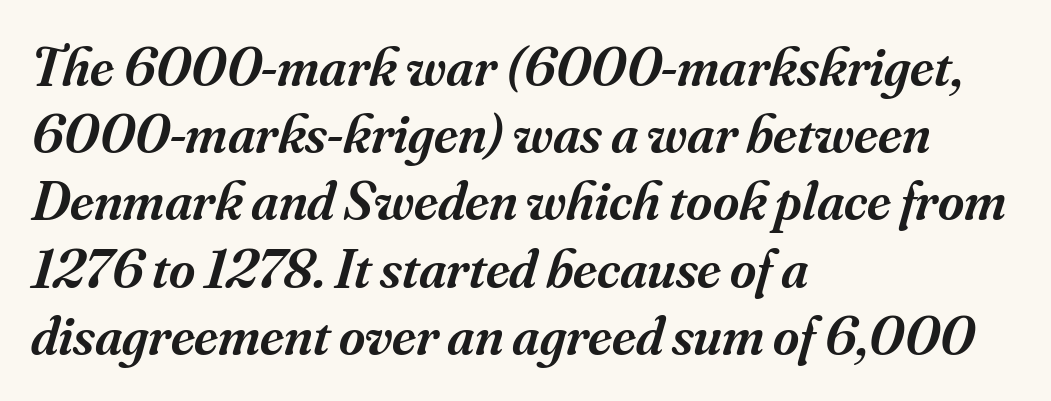
The image shows 56 px semibold serif type, italic (leaning right); set left-aligned, line spacing 1.2x, normal letter spacing, not underlined; medium stroke contrast and a small x-height.
